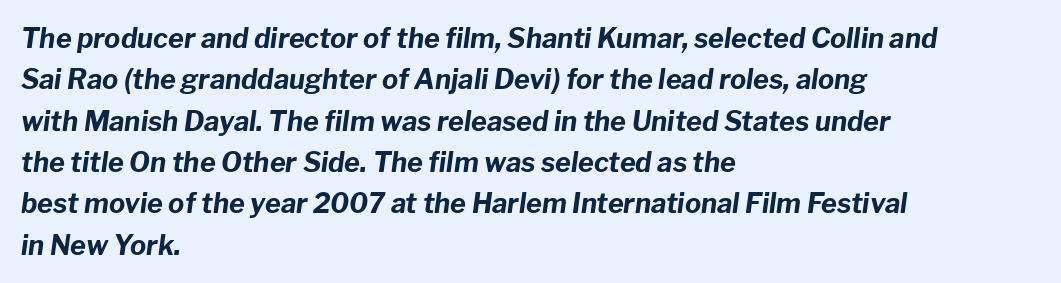
The passage shown leans; its letterforms are oblique. The space between consecutive lines is moderate. No word sits above an underline. The rag falls on the right side of this text block. You'd pick this weight for a headline — it's a proper bold. Tracking value appears to be zero — textbook default spacing.
